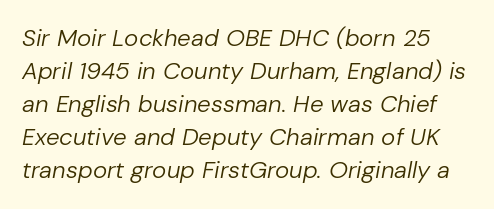
{"italic": "yes", "lean": "right", "slant_degrees": 10, "bold": "no", "underline": "no", "line_spacing": "normal", "line_spacing_ratio": 1.38, "letter_spacing": "normal", "letter_spacing_em": 0.0, "glyph_px": 24}
